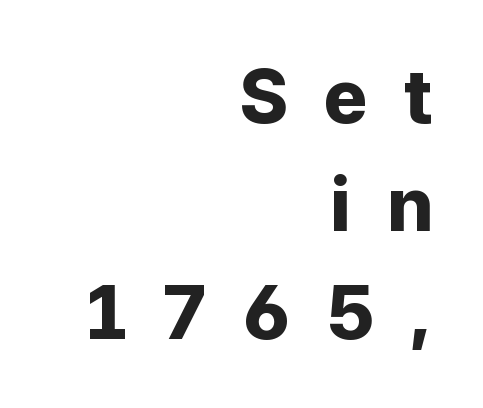
A typesetter would call this leading conventional body-copy spacing. Each glyph is drawn with heavy, bold strokes. The type family on display is of the sans-serif kind. Tracking value appears strongly positive — letters spread wide. You could not count columns in this text — the font is proportionally spaced.
